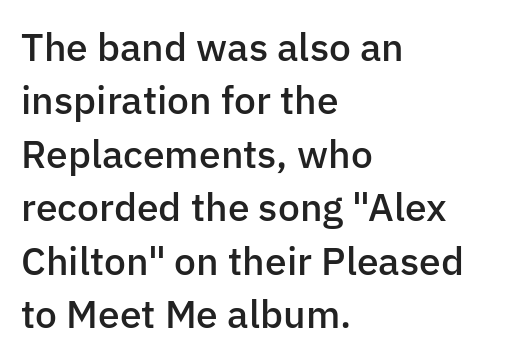
The image shows 39 px semibold sans-serif type, upright; set left-aligned, normal line spacing (1.37x), normal letter spacing, not underlined; low stroke contrast and a medium x-height.
